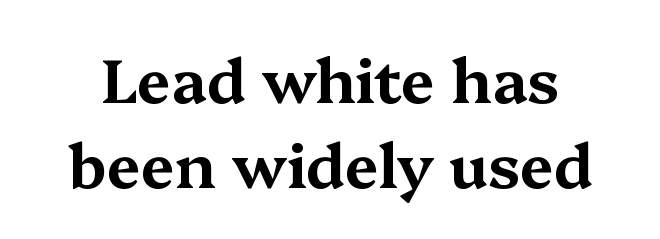
Q: Is the text italic (slanted)? A: No, it is upright.
Q: Is the typeface a serif or a sans-serif typeface? A: Serif.
Q: Is the text underlined? A: No.
Q: Is the spacing between letters normal or unusually wide? A: Normal.
Q: Is the spacing between lines tight, normal or loose? A: Normal.
Q: Width (condensed, normal, or wide)? A: Wide.
Q: Stroke contrast? A: Medium.
Q: x-height? A: Medium.
Q: Monospaced? A: No.
